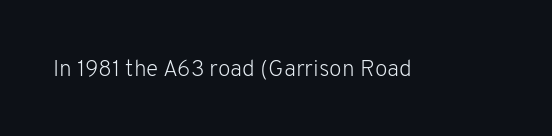
The type is set solid horizontally, with unmodified tracking. Words float on clear page, feet unadorned. A quiet, ordinary-to-light weight characterises the typeface. The type sits square on the baseline with zero lean.
